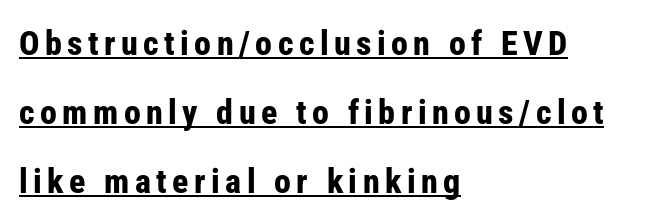
{"serif": "no", "italic": "no", "bold": "yes", "weight": "bold", "width": "condensed", "stroke_contrast": "low", "x_height": "medium", "monospaced": "no", "underline": "yes", "align": "left", "line_spacing": "loose", "line_spacing_ratio": 2.03, "glyph_px": 34}
